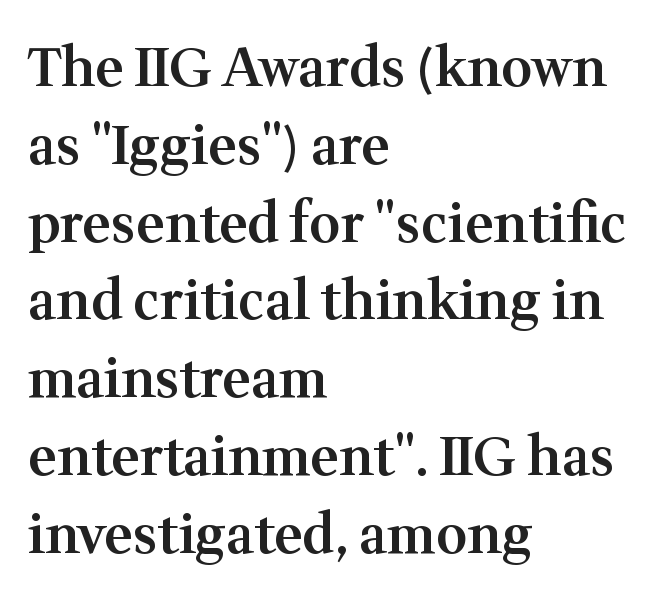
How would I describe the line gaps? Plain and ordinary. Teacher's note: observe the even left margin — that is flush-left alignment. When letters stand straight like this, we call the style roman or upright. This rendering leaves character spacing at its baseline value. Just letters on the line, the space beneath them empty.
